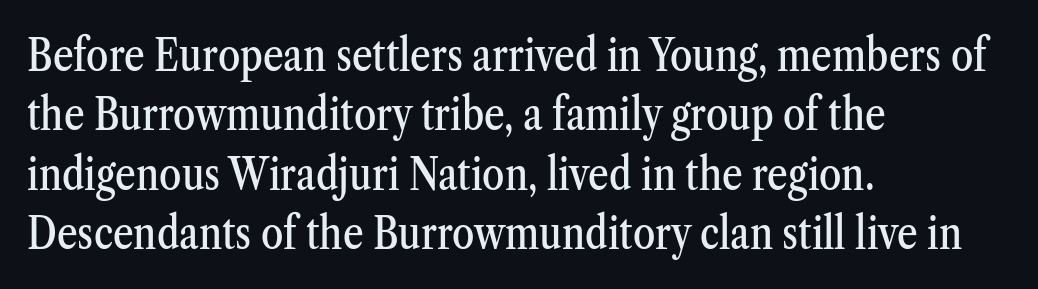
{"serif": "yes", "italic": "no", "width": "condensed", "stroke_contrast": "medium", "x_height": "medium", "monospaced": "no", "underline": "no", "align": "left", "line_spacing": "normal", "line_spacing_ratio": 1.32, "letter_spacing": "normal", "letter_spacing_em": 0.0, "glyph_px": 45}
